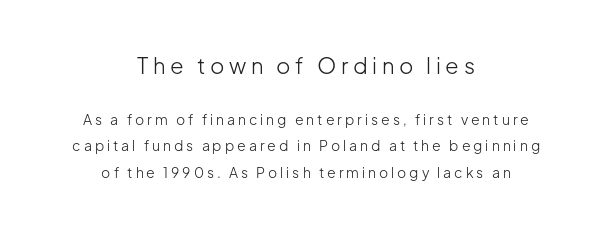
{"italic": "no", "bold": "no", "underline": "no", "align": "center", "line_spacing_ratio": 1.88, "letter_spacing": "wide", "letter_spacing_em": 0.21, "larger_block": "first", "size_ratio": 1.57, "glyph_px": 22}
